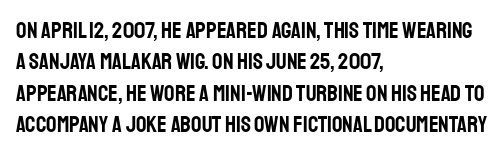
Q: Is the text italic (slanted)? A: No, it is upright.
Q: Is the text underlined? A: No.
Q: How is the paragraph aligned? A: Left-aligned.
Q: Is the spacing between letters normal or unusually wide? A: Normal.
Q: Is the spacing between lines tight, normal or loose? A: Normal.
